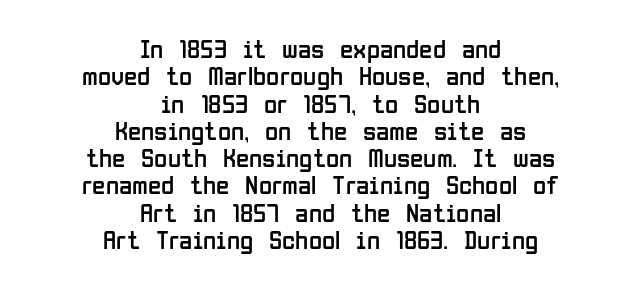
Q: Is the text bold? A: No.
Q: Is the text italic (slanted)? A: No, it is upright.
Q: Is the text underlined? A: No.
Q: How is the paragraph aligned? A: Centered.
Q: Is the spacing between letters normal or unusually wide? A: Normal.
Q: Is the spacing between lines tight, normal or loose? A: Tight.
